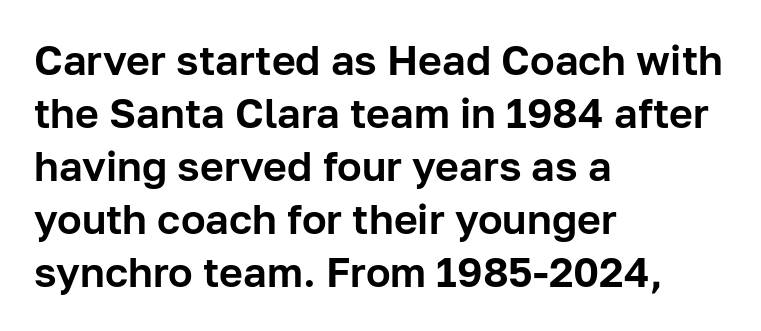
{"serif": "no", "italic": "no", "width": "normal", "stroke_contrast": "low", "x_height": "medium", "monospaced": "no", "underline": "no", "align": "left", "line_spacing": "normal", "line_spacing_ratio": 1.29, "letter_spacing": "normal", "letter_spacing_em": 0.0, "glyph_px": 41}
